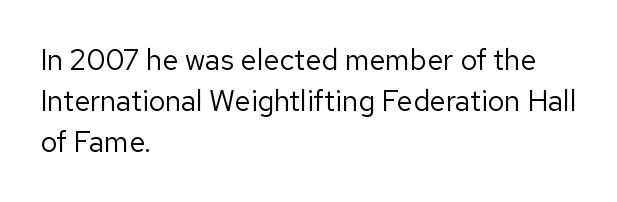
Here the glyphs are tracked normally, forming tight word shapes. The weight tops out at a normal text grade. The letters advance in unequal steps, a hallmark of proportional type. The space between consecutive lines is moderate.
